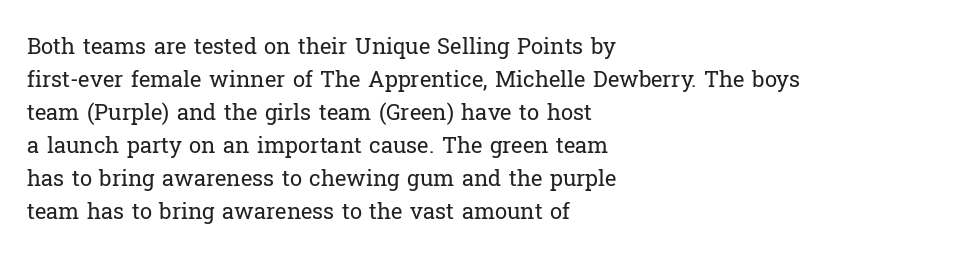
The image shows 22 px text type, upright; set left-aligned, normal line spacing (1.5x), normal letter spacing, not underlined.
